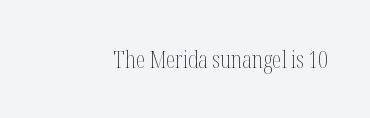
The image shows 24 px text type, upright; set right-aligned, normal letter spacing, not underlined.
